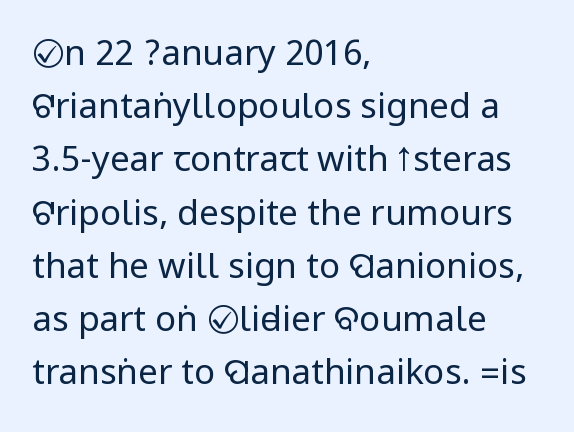
{"serif": "no", "italic": "no", "bold": "no", "weight": "regular", "width": "condensed", "stroke_contrast": "low", "underline": "no", "align": "left", "line_spacing": "normal", "line_spacing_ratio": 1.52, "letter_spacing": "normal", "letter_spacing_em": 0.0, "glyph_px": 35}
